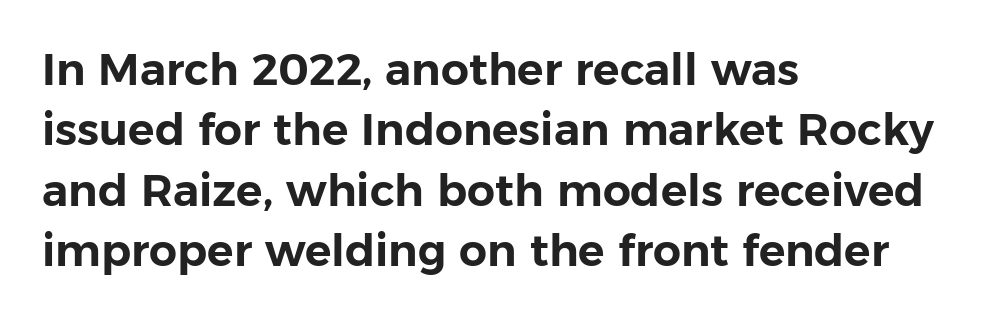
The image shows 44 px sans-serif type, upright; set left-aligned, normal line spacing (1.37x), normal letter spacing, not underlined; low stroke contrast and a medium x-height.
